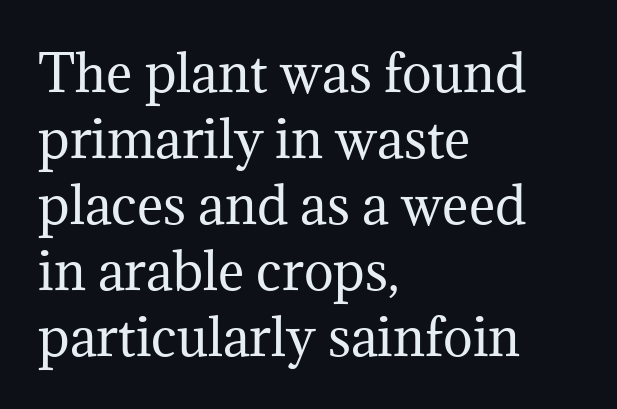
Q: Is the text bold? A: No.
Q: Is the text italic (slanted)? A: No, it is upright.
Q: Is the typeface a serif or a sans-serif typeface? A: Serif.
Q: Is the text underlined? A: No.
Q: How is the paragraph aligned? A: Left-aligned.
Q: Is the spacing between letters normal or unusually wide? A: Normal.
Q: Is the spacing between lines tight, normal or loose? A: Normal.
Q: Width (condensed, normal, or wide)? A: Normal.
Q: Stroke contrast? A: Medium.
Q: x-height? A: Medium.
Q: Monospaced? A: No.
